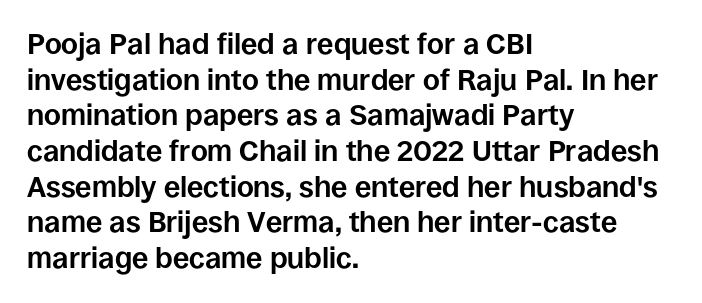
The passage shown is typed in a proportional face where columns would drift. The text block is weighted toward the left margin, trailing off unevenly rightward. Clear beneath every line of the passage. You can tell it's not italic because the verticals are truly vertical. Does the weight exceed regular? Yes, all the way to bold. Default kerning and tracking; the words read as compact shapes.
